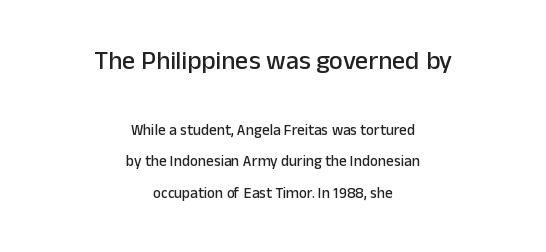
What stands out about the letter spacing? Nothing — it is the standard amount. Compared with a flush-left layout, this one balances lines on the center instead. Unlike italic type, these characters show no tilt at all. Top chunk: large. Bottom chunk: small. Compared with typical paragraphs, the rows here are farther apart. Words float on clear page, feet unadorned.
